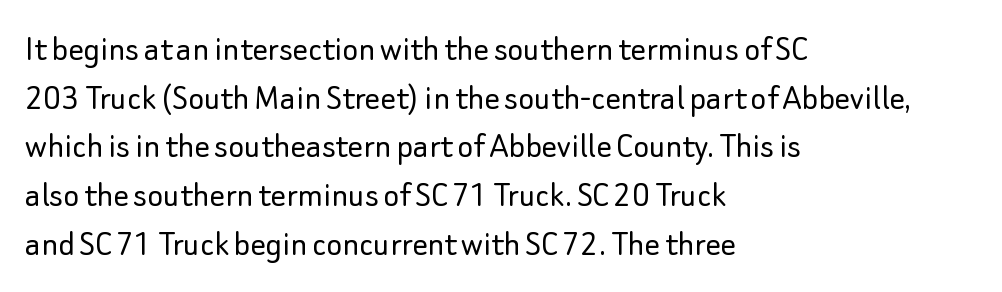
{"serif": "no", "italic": "no", "bold": "no", "weight": "light", "width": "normal", "stroke_contrast": "low", "x_height": "small", "monospaced": "no", "underline": "no", "align": "left", "line_spacing": "normal", "line_spacing_ratio": 1.28, "letter_spacing": "normal", "letter_spacing_em": 0.0, "glyph_px": 38}
